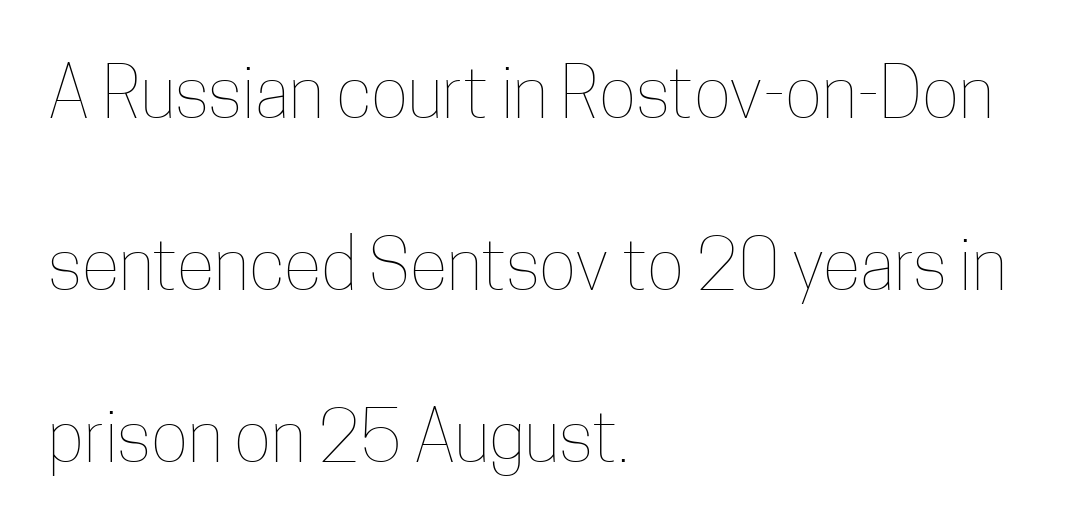
The setting favours the left margin, as ordinary paragraphs usually do. Varying glyph widths throughout — classic text-font behaviour. The block of text is sparse from top to bottom, with ample space between rows. Italic: no, the glyphs are upright roman. Tracking here is standard; glyphs follow each other at the usual distance.
